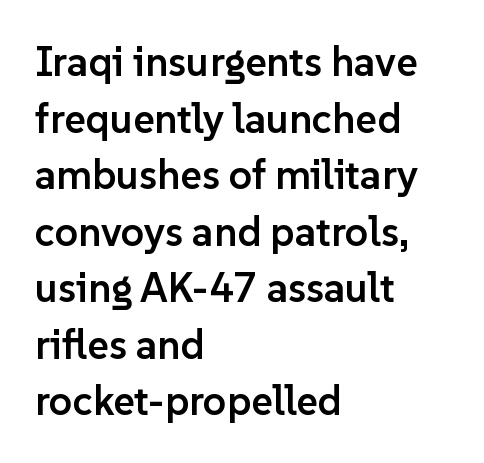
Q: Is the text bold? A: Semi-bold.
Q: Is the text italic (slanted)? A: No, it is upright.
Q: Is the typeface a serif or a sans-serif typeface? A: Sans-serif.
Q: Is the text underlined? A: No.
Q: How is the paragraph aligned? A: Left-aligned.
Q: Is the spacing between letters normal or unusually wide? A: Normal.
Q: Is the spacing between lines tight, normal or loose? A: Normal.
Q: Width (condensed, normal, or wide)? A: Normal.
Q: Stroke contrast? A: Low.
Q: x-height? A: Medium.
Q: Monospaced? A: No.
